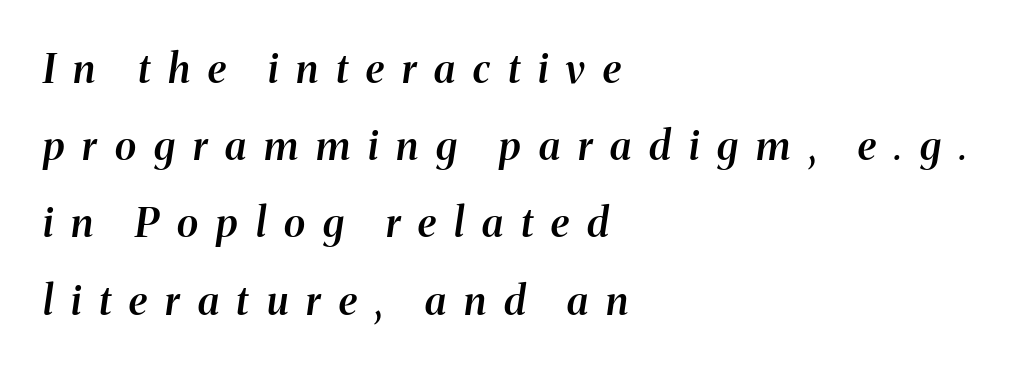
{"italic": "yes", "lean": "right", "slant_degrees": 8, "bold": "semi", "weight": "semibold", "width": "normal", "stroke_contrast": "medium", "x_height": "medium", "monospaced": "no", "underline": "no", "align": "left", "line_spacing": "loose", "line_spacing_ratio": 1.93, "letter_spacing": "wide", "letter_spacing_em": 0.45, "glyph_px": 40}
